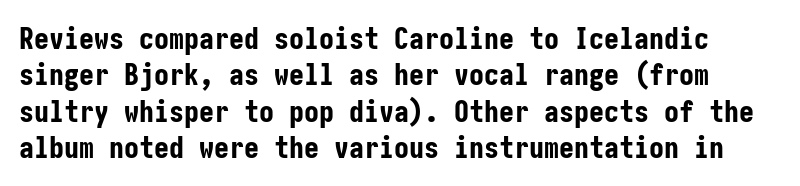
Q: Is the text bold? A: Yes.
Q: Is the text italic (slanted)? A: No, it is upright.
Q: Is the typeface a serif or a sans-serif typeface? A: Sans-serif.
Q: Is the text underlined? A: No.
Q: Is the spacing between letters normal or unusually wide? A: Normal.
Q: Width (condensed, normal, or wide)? A: Condensed.
Q: Stroke contrast? A: Low.
Q: x-height? A: Medium.
